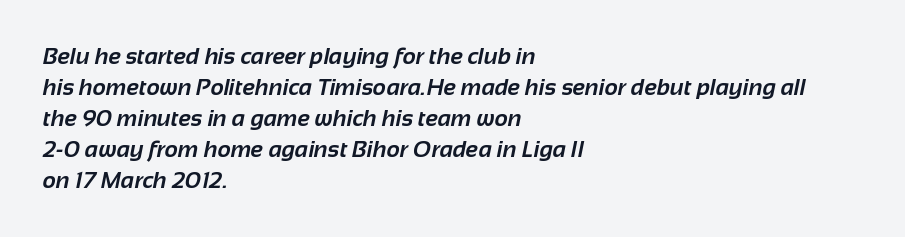
The image shows 23 px bold type; set left-aligned, normal line spacing (1.35x), normal letter spacing, not underlined.
